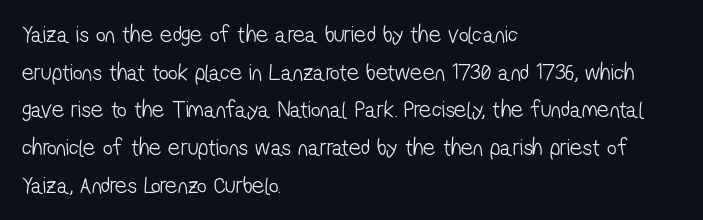
{"bold": "no", "underline": "no", "align": "left", "line_spacing": "normal", "line_spacing_ratio": 1.57, "letter_spacing": "normal", "letter_spacing_em": 0.0, "glyph_px": 24}
